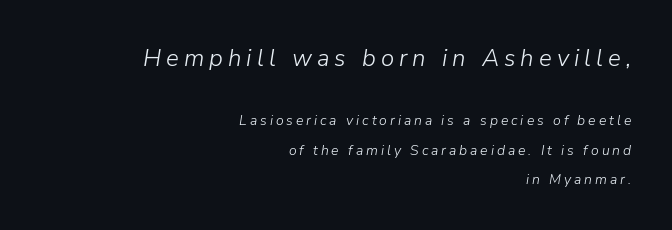
The image shows 24 px text type, italic (leaning right); set right-aligned, loose line spacing (2.09x), unusually wide letter spacing (+0.21 em), not underlined; the first (top) block is 1.71x larger.
